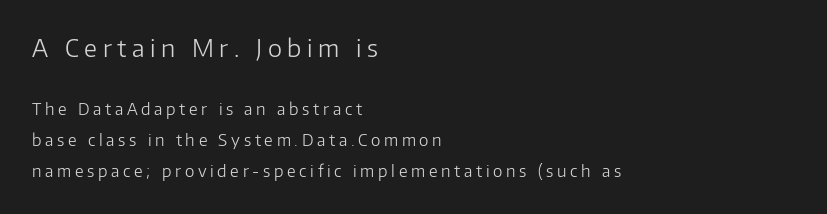
{"italic": "no", "bold": "no", "underline": "no", "align": "left", "line_spacing": "loose", "line_spacing_ratio": 1.95, "letter_spacing": "wide", "letter_spacing_em": 0.23, "larger_block": "first", "size_ratio": 1.5, "glyph_px": 24}
